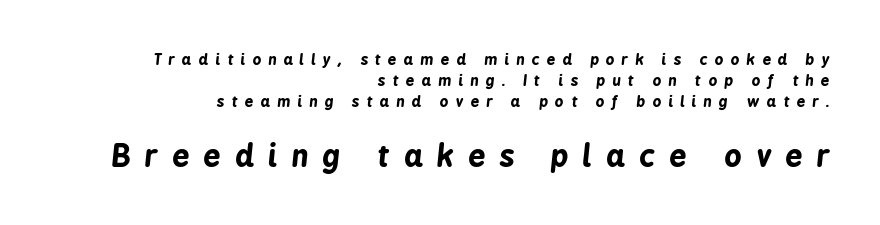
{"italic": "yes", "lean": "right", "slant_degrees": 6, "bold": "yes", "weight": "bold", "width": "condensed", "stroke_contrast": "low", "x_height": "medium", "monospaced": "no", "underline": "no", "align": "right", "line_spacing": "normal", "line_spacing_ratio": 1.39, "letter_spacing": "wide", "letter_spacing_em": 0.48, "larger_block": "second", "size_ratio": 2.0, "glyph_px": 30}
